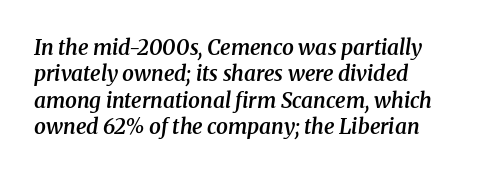
Q: Is the text bold? A: Semi-bold.
Q: Is the text italic (slanted)? A: Yes, it leans right by about 8 degrees.
Q: Is the text underlined? A: No.
Q: How is the paragraph aligned? A: Left-aligned.
Q: Is the spacing between letters normal or unusually wide? A: Normal.
Q: Is the spacing between lines tight, normal or loose? A: Normal.
